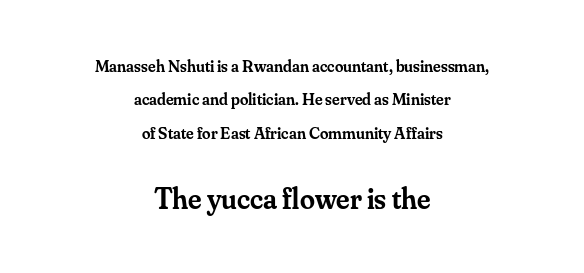
Q: Is the text bold? A: Semi-bold.
Q: Is the text italic (slanted)? A: No, it is upright.
Q: Is the typeface a serif or a sans-serif typeface? A: Serif.
Q: Is the text underlined? A: No.
Q: How is the paragraph aligned? A: Centered.
Q: Is the spacing between letters normal or unusually wide? A: Normal.
Q: Is the spacing between lines tight, normal or loose? A: Loose.
Q: Which block of text is set in a larger size, the first (top) or the second (bottom)? A: The second (bottom) one.
Q: Width (condensed, normal, or wide)? A: Normal.
Q: Stroke contrast? A: Medium.
Q: x-height? A: Small.
Q: Monospaced? A: No.
